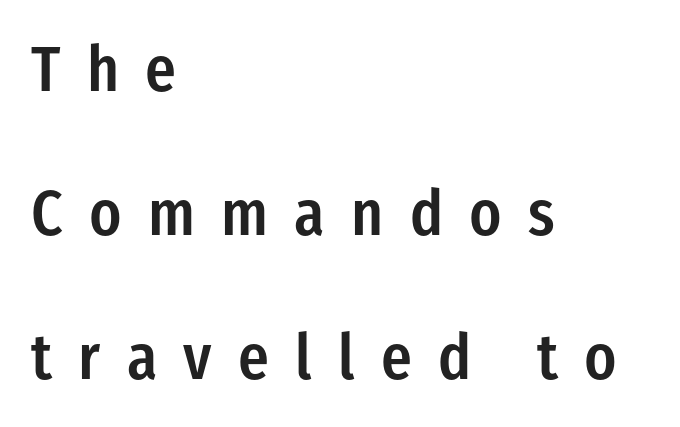
A great deal of white space separates one row of letters from the next. No word sits above an underline. The designer went with a sans here, leaving each stem footless. You could not count columns in this text — the font is proportionally spaced. Is the block centered? No — it sits flush against the left margin. No italicization has been applied; the sample stays upright.
